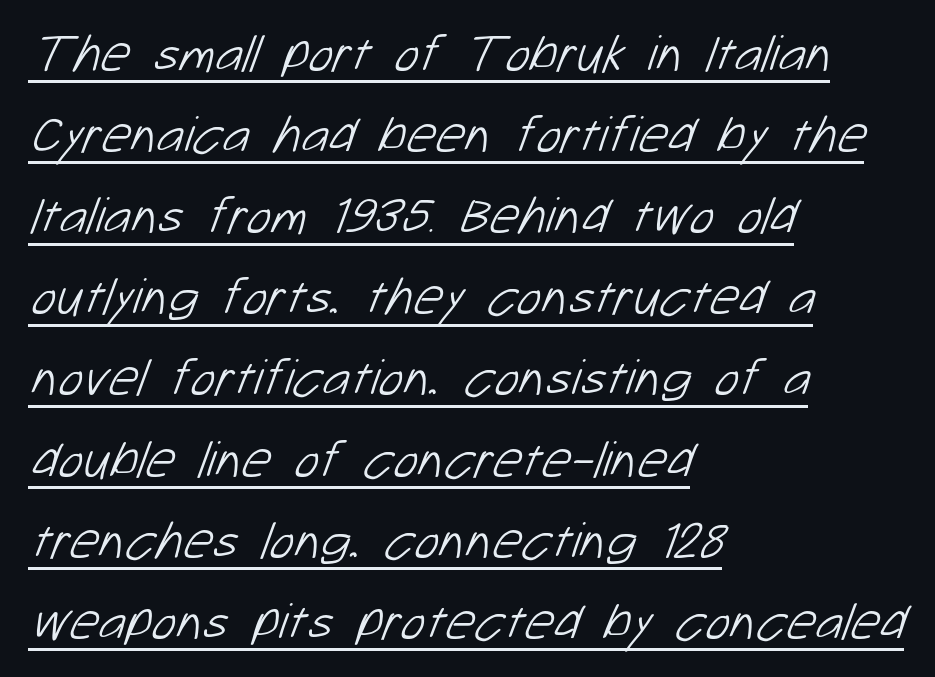
A typesetter would call this zero additional tracking. The rows are spaced the way most documents space them. Leftover space on each line is placed entirely after the last word. The face used here is a sans, in the tradition of grotesques and geometrics. This sample has the flowing, uneven cadence of proportional lettering.
